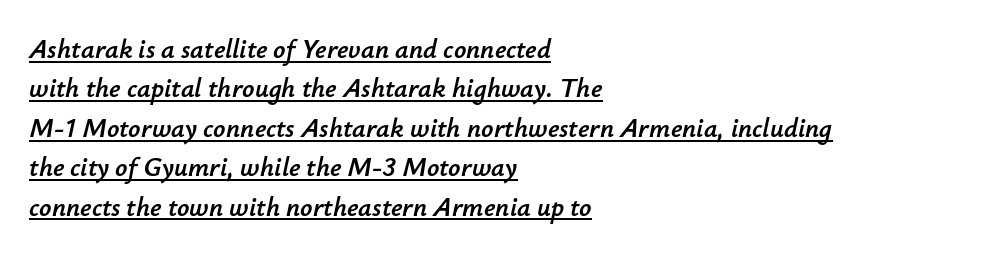
Does the leading feel generous? No, just average. Underline: present. Nothing unusual about the tracking: characters are spaced as the font intends. This sample is left-justified, so line endings fall wherever the words run out.
